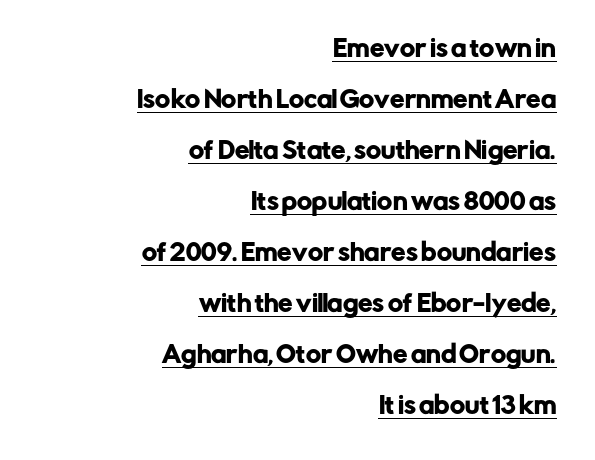
The image shows 23 px text type, upright; set right-aligned, loose line spacing (2.22x), normal letter spacing, underlined.
